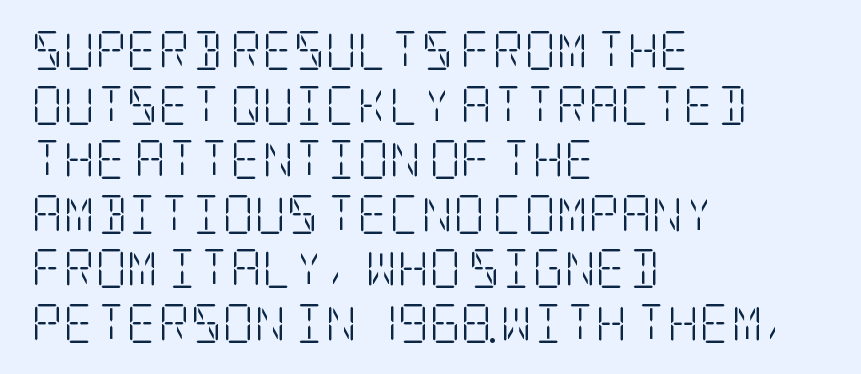
Q: Is the text bold? A: No.
Q: Is the text italic (slanted)? A: No, it is upright.
Q: Is the typeface a serif or a sans-serif typeface? A: Serif.
Q: Is the text underlined? A: No.
Q: How is the paragraph aligned? A: Left-aligned.
Q: Is the spacing between letters normal or unusually wide? A: Normal.
Q: Is the spacing between lines tight, normal or loose? A: Normal.
Q: Width (condensed, normal, or wide)? A: Condensed.
Q: Stroke contrast? A: Low.
Q: x-height? A: Large.
